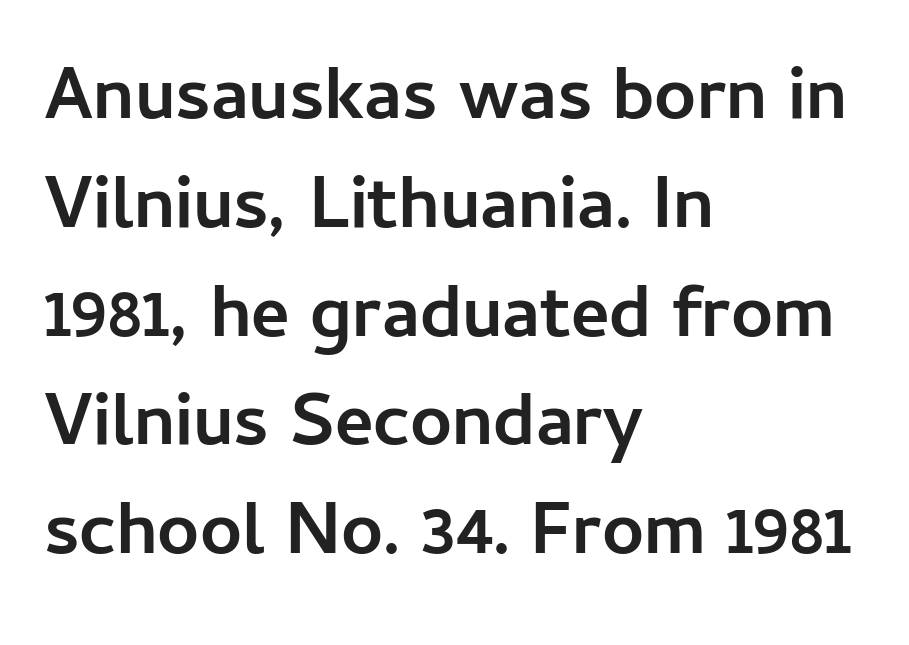
The image shows 74 px semibold sans-serif type, upright; set left-aligned, normal line spacing (1.47x), normal letter spacing, not underlined; low stroke contrast and a medium x-height.
